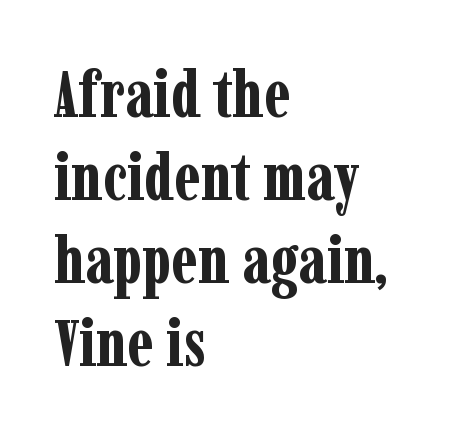
The image shows 66 px bold, condensed serif type, upright; set left-aligned, normal line spacing (1.26x), normal letter spacing, not underlined; low stroke contrast and a medium x-height.
